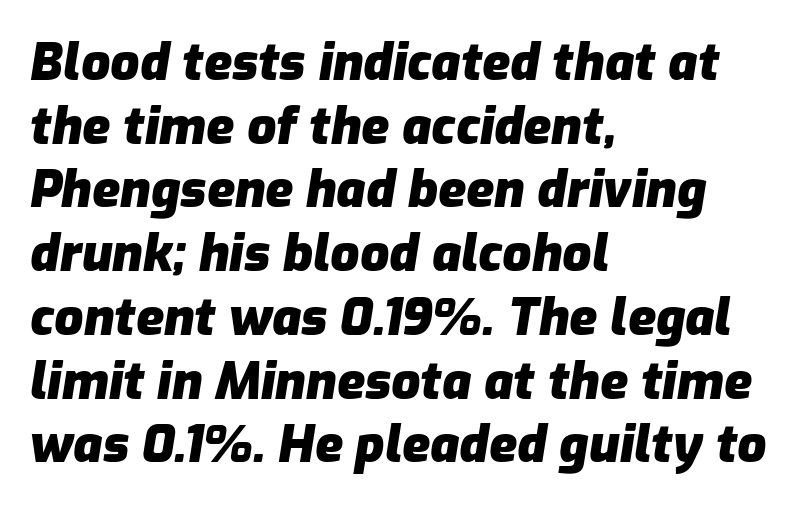
If you drew a line through each stem, it would be angled. Descenders are the only things crossing below the line. No extra tracking has been applied to these lines. The designer left line spacing at the default.
